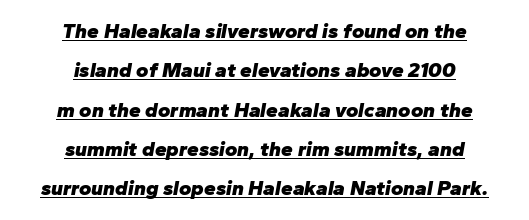
{"italic": "yes", "lean": "right", "slant_degrees": 10, "bold": "yes", "underline": "yes", "align": "center", "line_spacing_ratio": 1.87, "letter_spacing": "normal", "letter_spacing_em": 0.0, "glyph_px": 21}
